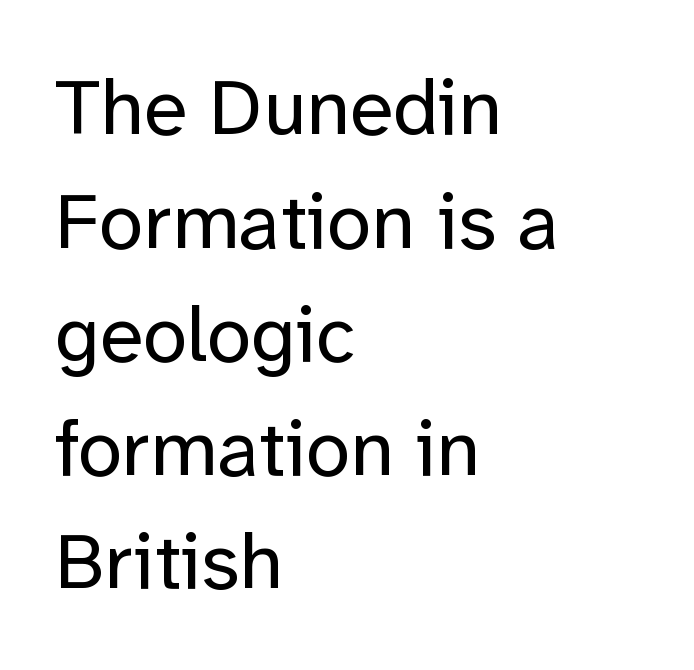
Regarding serifs, this sample does without them. Anything drawn beneath the words? Only blank space. Notice how the passage keeps a crisp vertical edge on the left only. Note the varied advance widths — an 'i' is clearly narrower than an 'm'. Is there much room between lines? A standard amount, neither cramped nor airy.
